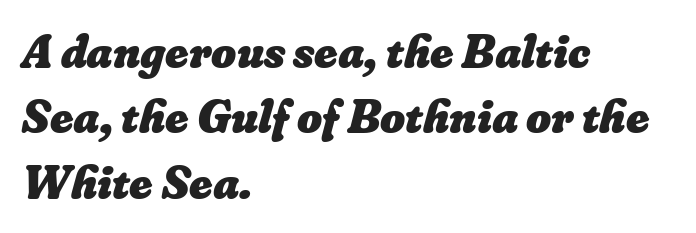
Q: Is the text bold? A: Yes.
Q: Is the text underlined? A: No.
Q: How is the paragraph aligned? A: Left-aligned.
Q: Is the spacing between letters normal or unusually wide? A: Normal.
Q: Is the spacing between lines tight, normal or loose? A: Normal.
Q: Width (condensed, normal, or wide)? A: Normal.
Q: Stroke contrast? A: Low.
Q: x-height? A: Small.
Q: Monospaced? A: No.
